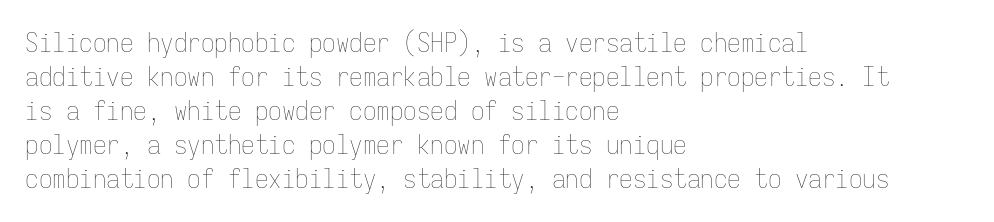
The image shows 27 px text type, upright; set left-aligned, normal line spacing (1.26x), normal letter spacing, not underlined.
